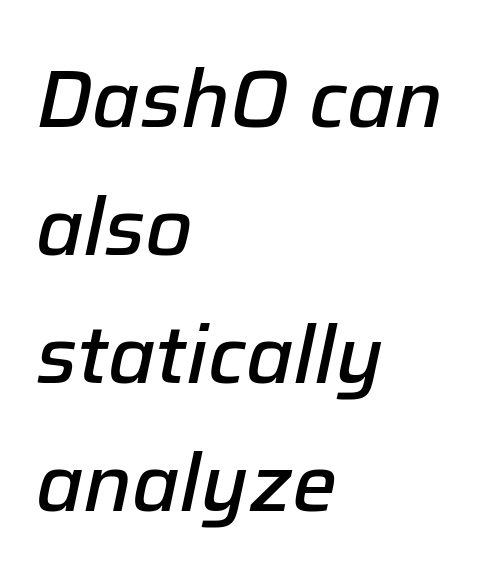
Q: Is the text bold? A: Semi-bold.
Q: Is the text italic (slanted)? A: Yes, it leans right by about 12 degrees.
Q: Is the text underlined? A: No.
Q: How is the paragraph aligned? A: Left-aligned.
Q: Is the spacing between letters normal or unusually wide? A: Normal.
Q: Is the spacing between lines tight, normal or loose? A: Normal.
Q: Width (condensed, normal, or wide)? A: Normal.
Q: Stroke contrast? A: Low.
Q: x-height? A: Medium.
Q: Monospaced? A: No.
